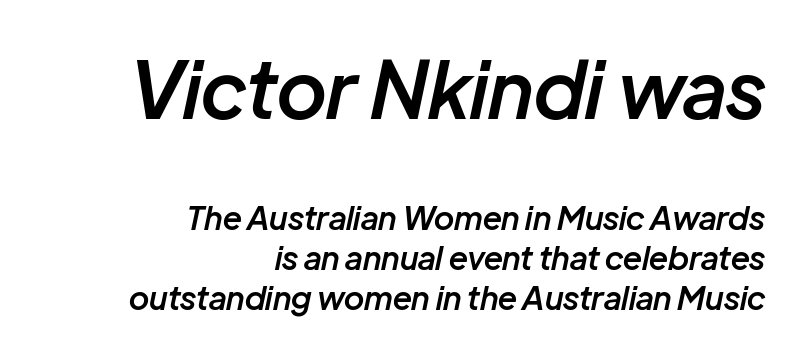
{"italic": "yes", "lean": "right", "slant_degrees": 12, "bold": "semi", "weight": "semibold", "width": "normal", "stroke_contrast": "low", "x_height": "medium", "monospaced": "no", "underline": "no", "align": "right", "line_spacing_ratio": 1.24, "letter_spacing": "normal", "letter_spacing_em": 0.0, "larger_block": "first", "size_ratio": 2.47, "glyph_px": 79}
